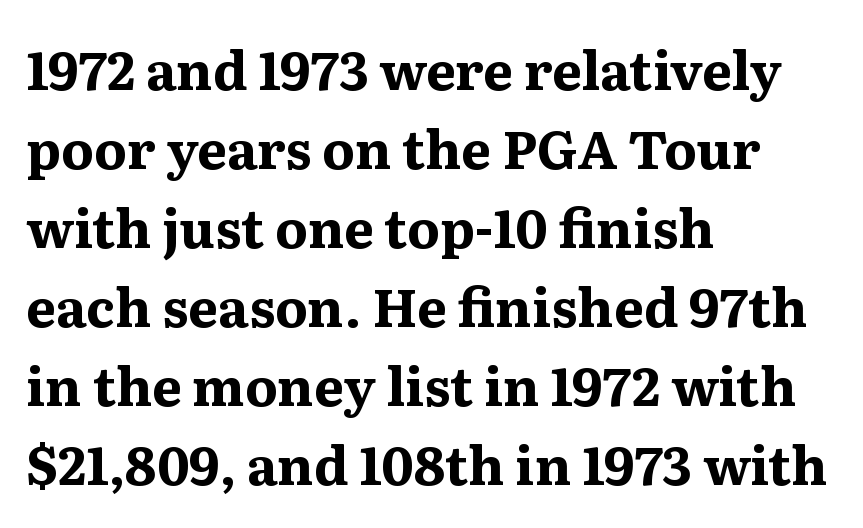
Does the type have serifs? Yes, each stem ends in a small foot. How are the letters spaced? Ordinarily, with no added tracking. Honestly, the row spacing looks completely unremarkable. Descender tails drop into unmarked territory. Stroke thickness is high; the sample reads as a true bold.
